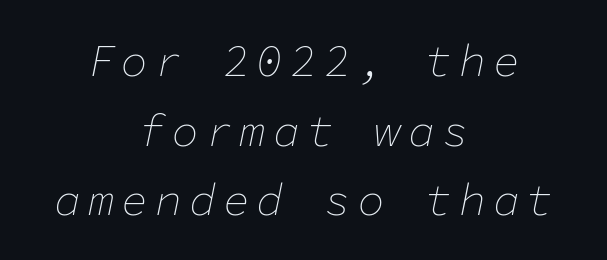
{"italic": "yes", "lean": "right", "slant_degrees": 11, "bold": "no", "weight": "thin", "width": "normal", "stroke_contrast": "low", "x_height": "medium", "monospaced": "yes", "underline": "no", "align": "center", "line_spacing": "normal", "line_spacing_ratio": 1.55, "glyph_px": 45}
